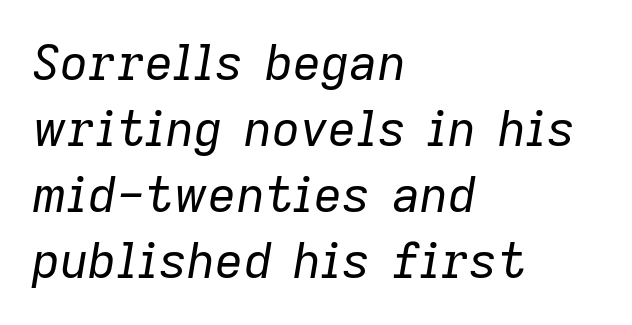
Q: Is the text bold? A: No.
Q: Is the text italic (slanted)? A: Yes, it leans right by about 9 degrees.
Q: Is the text underlined? A: No.
Q: How is the paragraph aligned? A: Left-aligned.
Q: Is the spacing between letters normal or unusually wide? A: Normal.
Q: Is the spacing between lines tight, normal or loose? A: Normal.
Q: Width (condensed, normal, or wide)? A: Normal.
Q: Stroke contrast? A: Low.
Q: x-height? A: Medium.
Q: Monospaced? A: No.
